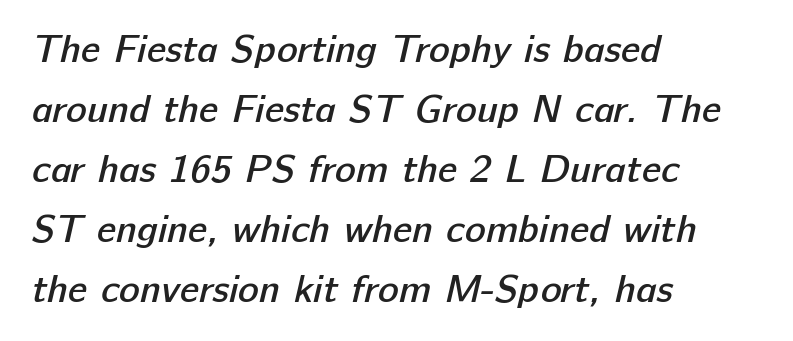
The image shows 39 px semibold sans-serif type; set left-aligned, normal line spacing (1.54x), normal letter spacing, not underlined; low stroke contrast and a medium x-height.
